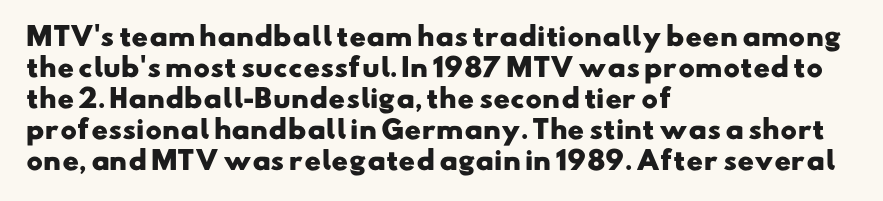
{"bold": "yes", "underline": "no", "align": "left", "line_spacing_ratio": 1.24, "letter_spacing": "normal", "letter_spacing_em": 0.0, "glyph_px": 25}
